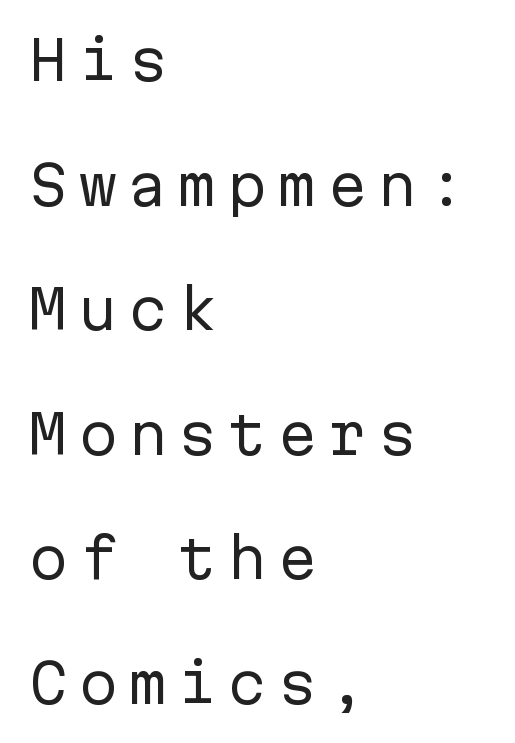
Q: Is the text bold? A: No.
Q: Is the text italic (slanted)? A: No, it is upright.
Q: Is the typeface a serif or a sans-serif typeface? A: Sans-serif.
Q: Is the text underlined? A: No.
Q: How is the paragraph aligned? A: Left-aligned.
Q: Is the spacing between lines tight, normal or loose? A: Loose.
Q: Width (condensed, normal, or wide)? A: Normal.
Q: Stroke contrast? A: Low.
Q: x-height? A: Medium.
Q: Monospaced? A: Yes.
